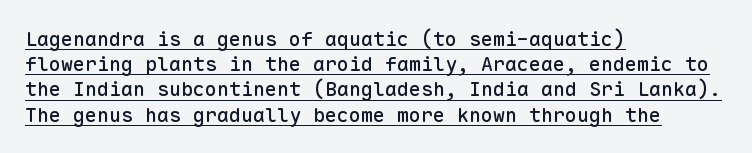
Q: Is the text italic (slanted)? A: No, it is upright.
Q: Is the text underlined? A: Yes.
Q: How is the paragraph aligned? A: Left-aligned.
Q: Is the spacing between letters normal or unusually wide? A: Normal.
Q: Is the spacing between lines tight, normal or loose? A: Normal.
